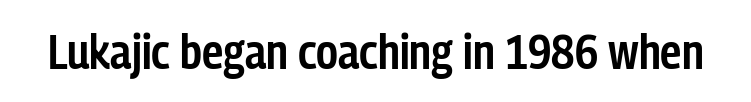
Is the type bold? Partly — it's a semibold, heavier than regular but not fully bold. This sample has the flowing, uneven cadence of proportional lettering. This sample uses a sans-serif face. Unmarked baselines from the first word to the last.
